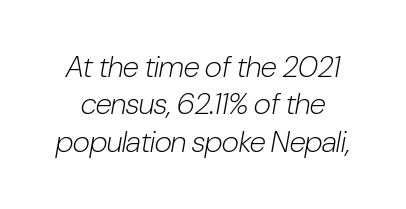
The string is rendered with underlining switched off. No extra ink here — the face is not bold. A typesetter would call this proportional, since set widths differ per character. Vertically, the passage feels balanced, rows spaced as you'd expect. The face used here has a pronounced slope to its letters.
